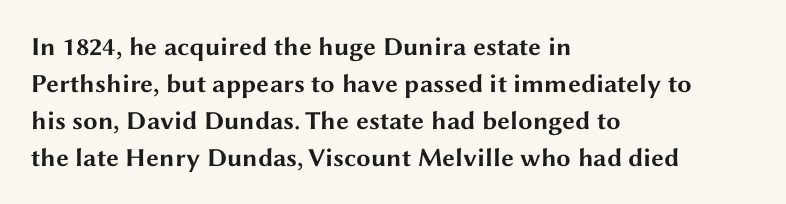
These words are printed bold, with thick strokes throughout. Between one letter and the next there's only the usual sliver of space. The letters stand straight up with perfectly vertical stems. The rendering anchors every line to the left-hand side. The leading is moderate, giving the passage an even texture.
